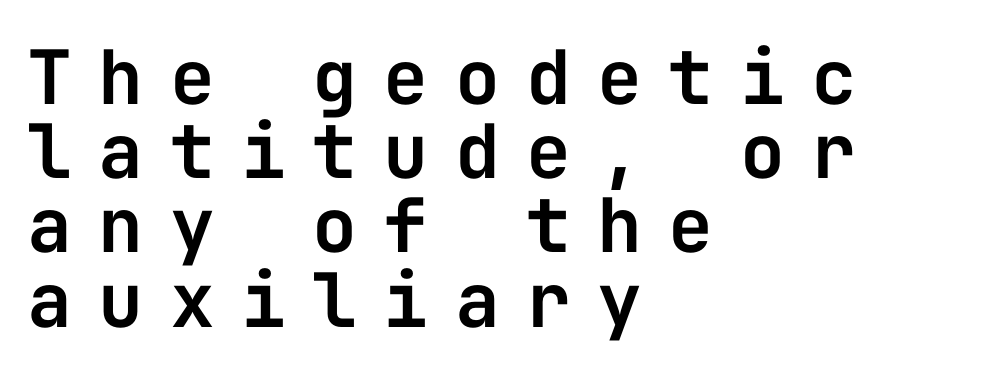
Q: Is the text italic (slanted)? A: No, it is upright.
Q: Is the typeface a serif or a sans-serif typeface? A: Sans-serif.
Q: Is the text underlined? A: No.
Q: How is the paragraph aligned? A: Left-aligned.
Q: Is the spacing between letters normal or unusually wide? A: Unusually wide.
Q: Is the spacing between lines tight, normal or loose? A: Tight.
Q: Width (condensed, normal, or wide)? A: Normal.
Q: Stroke contrast? A: Low.
Q: x-height? A: Medium.
Q: Monospaced? A: Yes.
